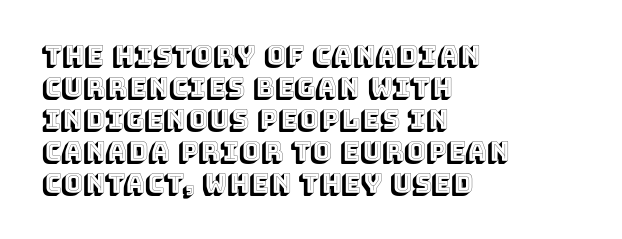
{"italic": "no", "underline": "no", "align": "left", "line_spacing_ratio": 1.23, "letter_spacing": "normal", "letter_spacing_em": 0.0, "glyph_px": 26}
